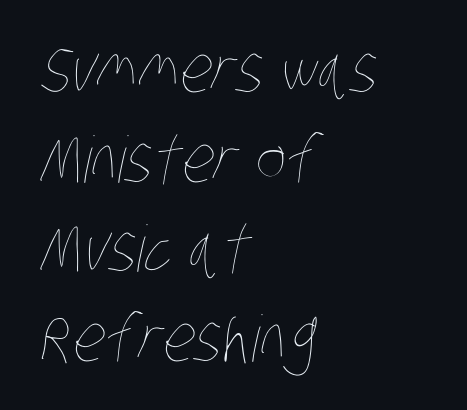
{"bold": "no", "weight": "thin", "width": "condensed", "stroke_contrast": "low", "x_height": "large", "monospaced": "no", "underline": "no", "align": "left", "line_spacing": "normal", "line_spacing_ratio": 1.4, "letter_spacing": "normal", "letter_spacing_em": 0.0, "glyph_px": 64}
